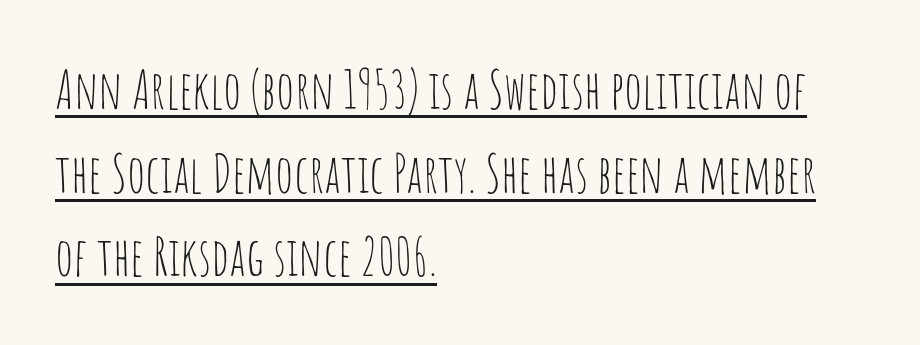
Does the leading feel generous? No, just average. Italic? Not at all — the glyphs are vertical. A typesetter would call this zero additional tracking. Weight: in the light-to-regular range.
